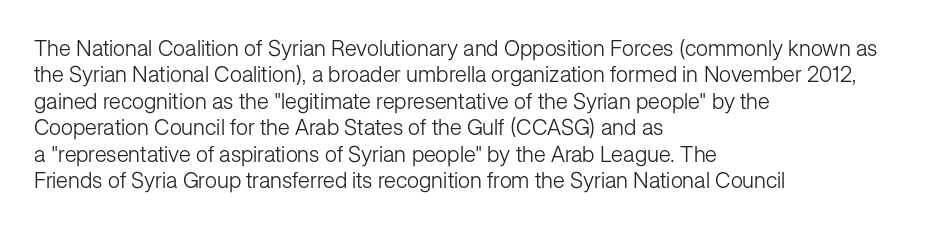
The image shows 22 px text type, upright; set left-aligned, line spacing 1.2x, normal letter spacing, not underlined.
